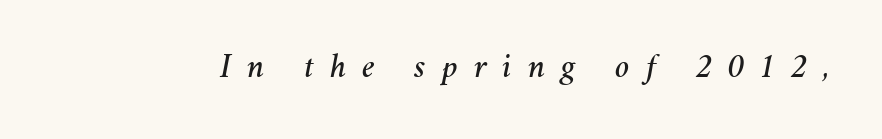
Q: Is the text italic (slanted)? A: Yes, it leans right by about 11 degrees.
Q: Is the text underlined? A: No.
Q: Is the spacing between letters normal or unusually wide? A: Unusually wide.
Q: Width (condensed, normal, or wide)? A: Normal.
Q: Stroke contrast? A: Medium.
Q: x-height? A: Medium.
Q: Monospaced? A: No.
